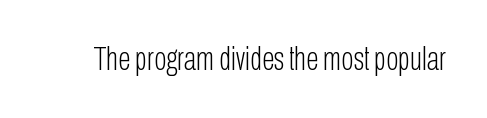
{"serif": "no", "italic": "no", "bold": "no", "weight": "light", "width": "condensed", "stroke_contrast": "low", "x_height": "medium", "monospaced": "no", "underline": "no", "letter_spacing": "normal", "letter_spacing_em": 0.0, "glyph_px": 33}
